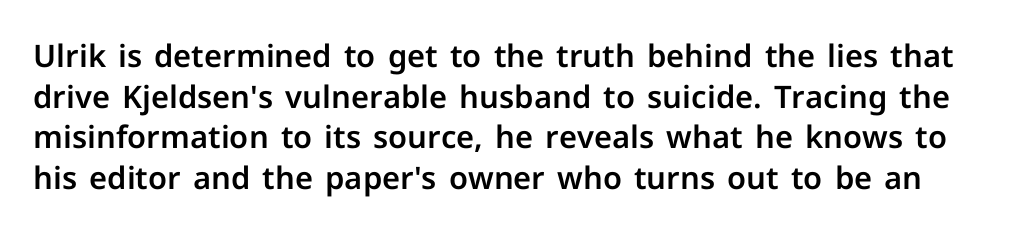
The image shows 31 px sans-serif type, upright; set normal line spacing (1.31x), normal letter spacing, not underlined; low stroke contrast and a medium x-height.
